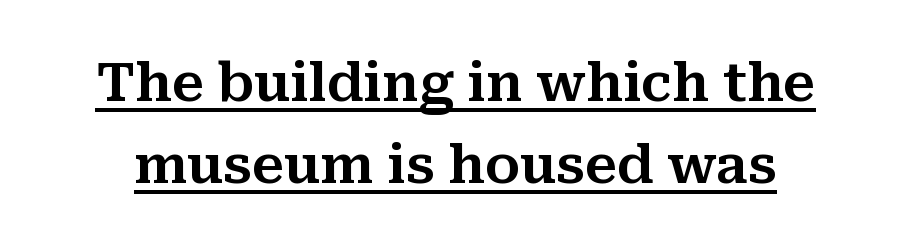
{"serif": "yes", "italic": "no", "width": "normal", "stroke_contrast": "medium", "x_height": "medium", "monospaced": "no", "underline": "yes", "line_spacing": "normal", "line_spacing_ratio": 1.54, "letter_spacing": "normal", "letter_spacing_em": 0.0, "glyph_px": 53}
